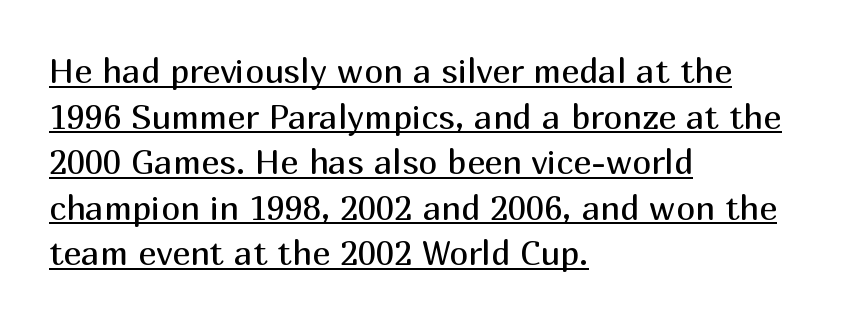
Q: Is the text bold? A: No.
Q: Is the text italic (slanted)? A: No, it is upright.
Q: Is the typeface a serif or a sans-serif typeface? A: Sans-serif.
Q: Is the text underlined? A: Yes.
Q: How is the paragraph aligned? A: Left-aligned.
Q: Is the spacing between letters normal or unusually wide? A: Normal.
Q: Is the spacing between lines tight, normal or loose? A: Normal.
Q: Width (condensed, normal, or wide)? A: Normal.
Q: Stroke contrast? A: Medium.
Q: x-height? A: Medium.
Q: Monospaced? A: No.
